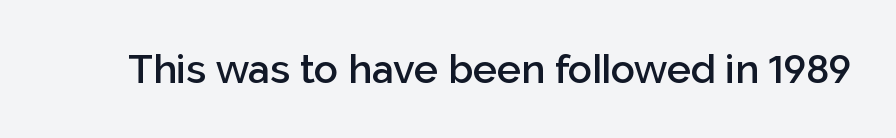
The rendering uses natural spacing where letterforms have individual widths. The area under the type is left untouched. Does the type have serifs? No, each stem ends abruptly. The specimen reads as upright at a glance. A somewhat darkened texture: the type is semibold rather than bold. You could call the tracking neutral — neither tight nor loose.
